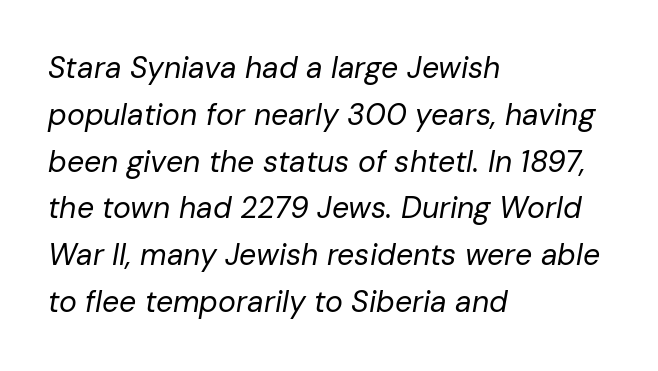
{"italic": "yes", "lean": "right", "slant_degrees": 10, "bold": "no", "weight": "regular", "width": "normal", "stroke_contrast": "low", "x_height": "medium", "monospaced": "no", "underline": "no", "align": "left", "line_spacing": "normal", "line_spacing_ratio": 1.56, "letter_spacing": "normal", "letter_spacing_em": 0.0, "glyph_px": 30}
